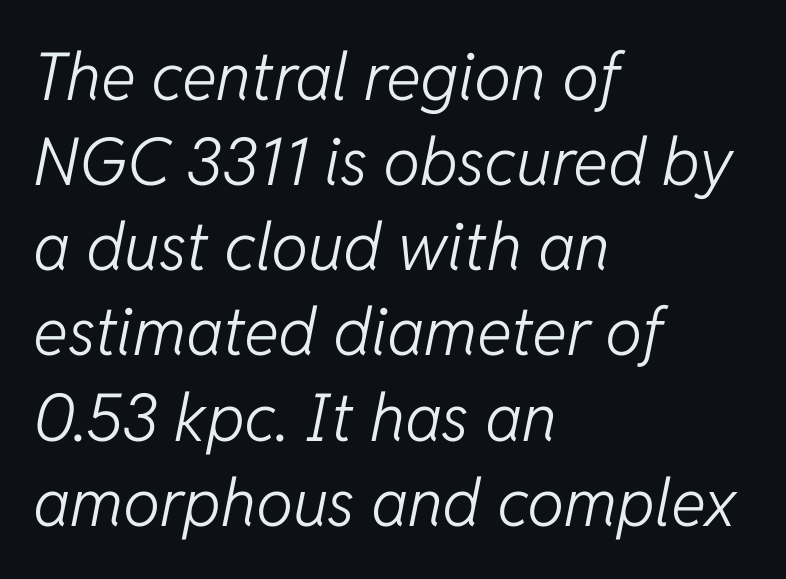
These lines sit exactly where default settings would place them. The zone under the glyphs is completely vacant. The tracking reads as untouched default to a designer's eye. Do the characters align in a grid? No, the font is proportional. One-word summary of the alignment: left.
